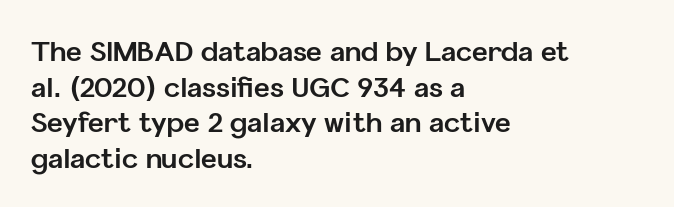
A typesetter would call this leading conventional body-copy spacing. Standard letterfit; no display-style spreading of the glyphs. The axis of the letterforms is exactly vertical. Typeset ragged right — the left edge is the straight one. Clear beneath every line of the passage. Each glyph is drawn with heavy, bold strokes.
